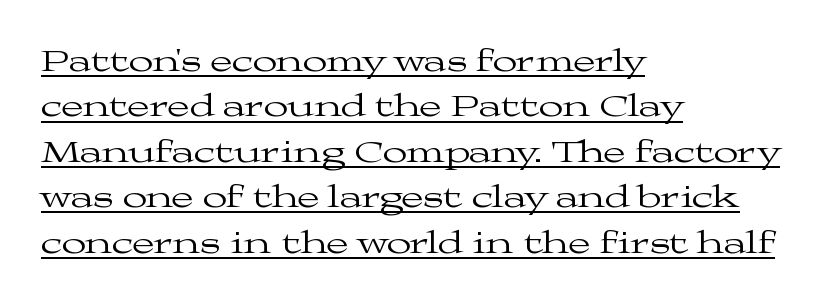
Q: Is the text bold? A: No.
Q: Is the text italic (slanted)? A: No, it is upright.
Q: Is the typeface a serif or a sans-serif typeface? A: Serif.
Q: Is the text underlined? A: Yes.
Q: How is the paragraph aligned? A: Left-aligned.
Q: Is the spacing between letters normal or unusually wide? A: Normal.
Q: Is the spacing between lines tight, normal or loose? A: Normal.
Q: Width (condensed, normal, or wide)? A: Wide.
Q: Stroke contrast? A: Medium.
Q: x-height? A: Medium.
Q: Monospaced? A: No.
